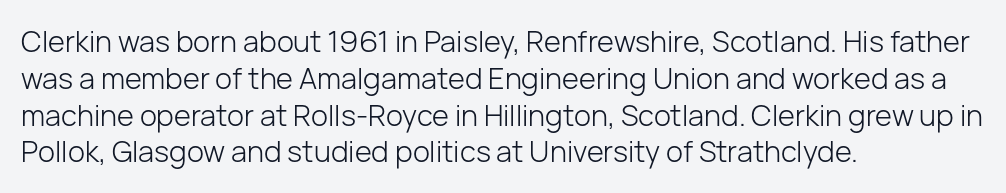
{"serif": "no", "italic": "no", "bold": "no", "weight": "light", "width": "normal", "stroke_contrast": "low", "x_height": "medium", "monospaced": "no", "underline": "no", "align": "left", "line_spacing": "normal", "line_spacing_ratio": 1.27, "letter_spacing": "normal", "letter_spacing_em": 0.0, "glyph_px": 29}
